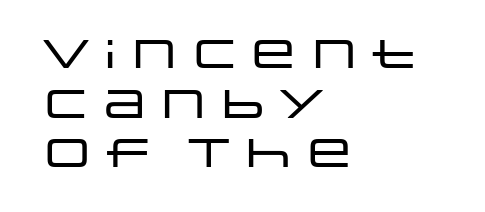
{"serif": "no", "italic": "no", "width": "wide", "stroke_contrast": "low", "x_height": "large", "monospaced": "no", "underline": "no", "align": "left", "line_spacing_ratio": 1.24, "letter_spacing": "normal", "letter_spacing_em": 0.0, "glyph_px": 40}
